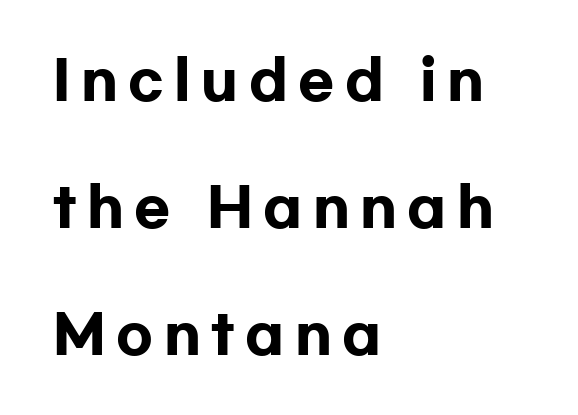
Q: Is the text bold? A: Yes.
Q: Is the text italic (slanted)? A: No, it is upright.
Q: Is the typeface a serif or a sans-serif typeface? A: Sans-serif.
Q: Is the text underlined? A: No.
Q: How is the paragraph aligned? A: Left-aligned.
Q: Is the spacing between letters normal or unusually wide? A: Unusually wide.
Q: Is the spacing between lines tight, normal or loose? A: Loose.
Q: Width (condensed, normal, or wide)? A: Wide.
Q: Stroke contrast? A: Low.
Q: x-height? A: Medium.
Q: Monospaced? A: No.
